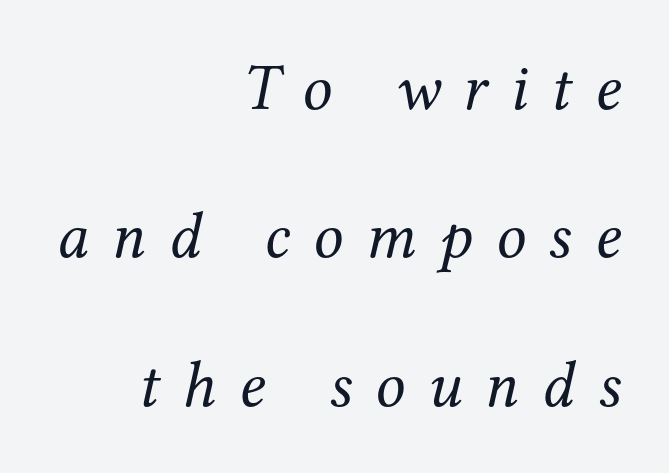
The image shows 66 px regular-weight serif type, italic (leaning right); set right-aligned, loose line spacing (2.25x), unusually wide letter spacing (+0.35 em), not underlined; medium stroke contrast and a medium x-height.
